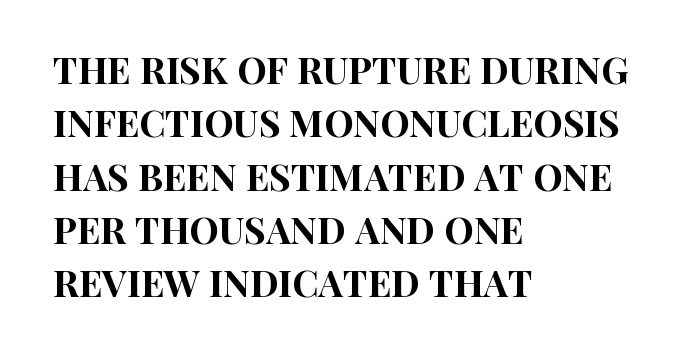
The image shows 37 px condensed sans-serif type, upright; set left-aligned, normal line spacing (1.44x), normal letter spacing, not underlined; high stroke contrast and a large x-height.
